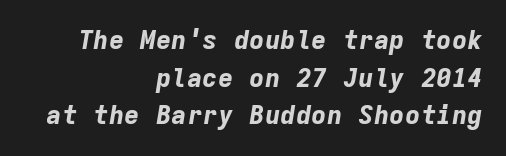
{"italic": "yes", "lean": "right", "slant_degrees": 9, "bold": "yes", "underline": "no", "align": "right", "line_spacing": "normal", "line_spacing_ratio": 1.45, "letter_spacing": "normal", "letter_spacing_em": 0.0, "glyph_px": 26}
